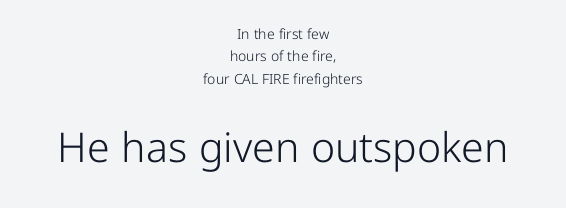
Q: Is the text bold? A: No.
Q: Is the text italic (slanted)? A: No, it is upright.
Q: Is the typeface a serif or a sans-serif typeface? A: Sans-serif.
Q: Is the text underlined? A: No.
Q: How is the paragraph aligned? A: Centered.
Q: Is the spacing between letters normal or unusually wide? A: Normal.
Q: Is the spacing between lines tight, normal or loose? A: Normal.
Q: Which block of text is set in a larger size, the first (top) or the second (bottom)? A: The second (bottom) one.
Q: Width (condensed, normal, or wide)? A: Normal.
Q: Stroke contrast? A: Low.
Q: x-height? A: Medium.
Q: Monospaced? A: No.
